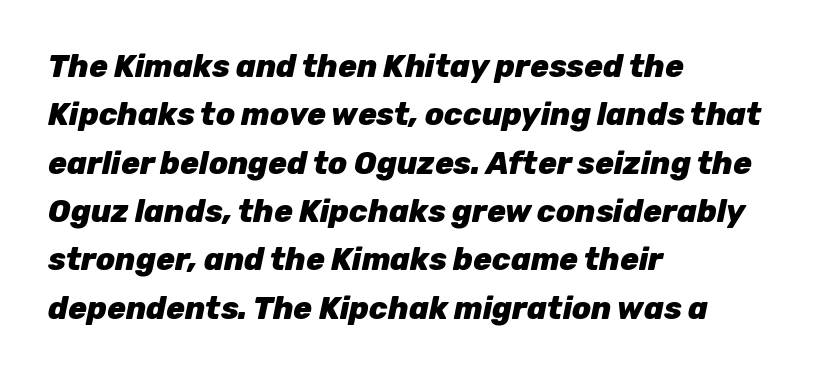
{"italic": "yes", "lean": "right", "slant_degrees": 12, "bold": "yes", "weight": "heavy", "width": "normal", "stroke_contrast": "low", "x_height": "medium", "monospaced": "no", "underline": "no", "align": "left", "line_spacing": "normal", "line_spacing_ratio": 1.56, "letter_spacing": "normal", "letter_spacing_em": 0.0, "glyph_px": 31}
